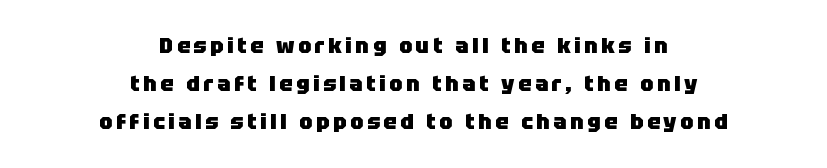
Check under the words: just untouched page. Caption: multi-line text, centered on the measure. Designer's note — italics off, roman on. Weight check: bold — yes, fully.
